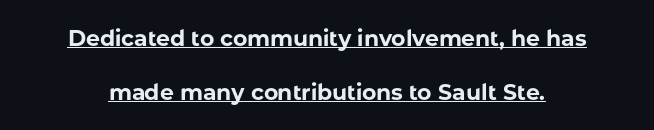
The rendering uses the underline text-decoration. The passage shown stacks its lines with a broad gap. Compared with an ordinary text face, these strokes are far heavier — a full bold. The letterforms sit shoulder to shoulder at normal distance. Posture: vertical.
